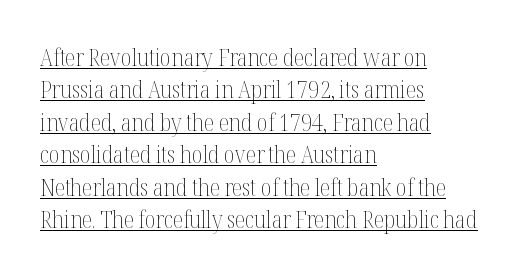
The image shows 24 px text type, upright; set left-aligned, normal line spacing (1.35x), normal letter spacing, underlined.
